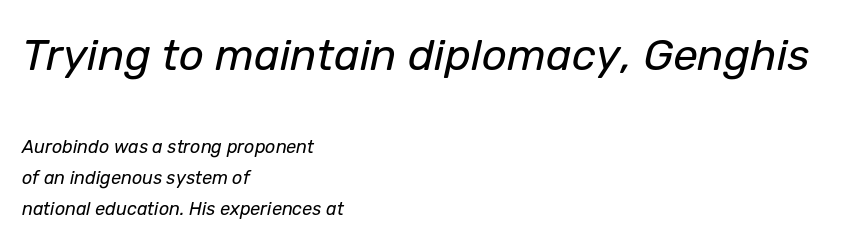
Q: Is the text bold? A: No.
Q: Is the text italic (slanted)? A: Yes, it leans right by about 12 degrees.
Q: Is the text underlined? A: No.
Q: How is the paragraph aligned? A: Left-aligned.
Q: Is the spacing between letters normal or unusually wide? A: Normal.
Q: Which block of text is set in a larger size, the first (top) or the second (bottom)? A: The first (top) one.
Q: Width (condensed, normal, or wide)? A: Normal.
Q: Stroke contrast? A: Low.
Q: x-height? A: Medium.
Q: Monospaced? A: No.
